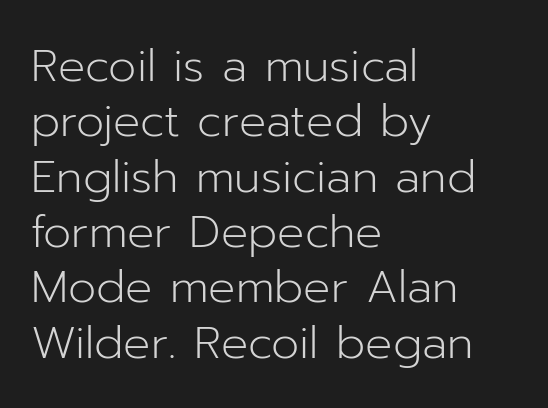
{"serif": "no", "italic": "no", "bold": "no", "weight": "light", "width": "normal", "stroke_contrast": "low", "x_height": "medium", "monospaced": "no", "underline": "no", "align": "left", "line_spacing_ratio": 1.23, "letter_spacing": "normal", "letter_spacing_em": 0.0, "glyph_px": 45}
